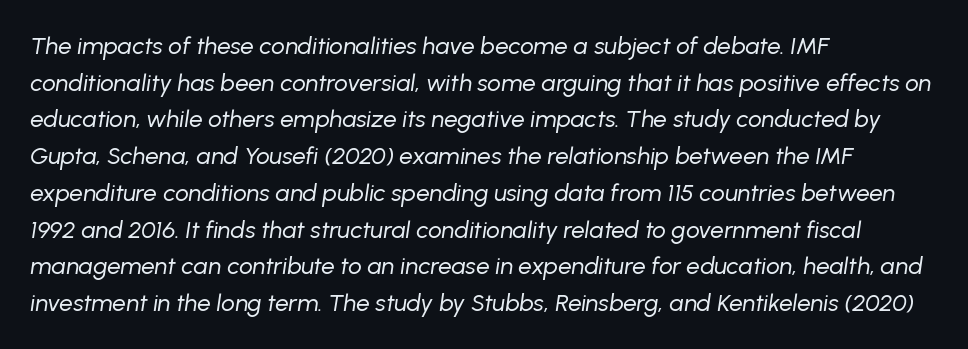
Q: Is the text bold? A: No.
Q: Is the text italic (slanted)? A: Yes, it leans right by about 8 degrees.
Q: Is the text underlined? A: No.
Q: How is the paragraph aligned? A: Left-aligned.
Q: Is the spacing between letters normal or unusually wide? A: Normal.
Q: Is the spacing between lines tight, normal or loose? A: Normal.
